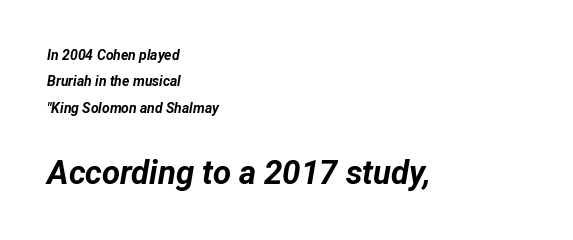
Q: Is the text bold? A: Yes.
Q: Is the text italic (slanted)? A: Yes, it leans right by about 12 degrees.
Q: Is the text underlined? A: No.
Q: How is the paragraph aligned? A: Left-aligned.
Q: Is the spacing between letters normal or unusually wide? A: Normal.
Q: Which block of text is set in a larger size, the first (top) or the second (bottom)? A: The second (bottom) one.
Q: Width (condensed, normal, or wide)? A: Normal.
Q: Stroke contrast? A: Low.
Q: x-height? A: Medium.
Q: Monospaced? A: No.
